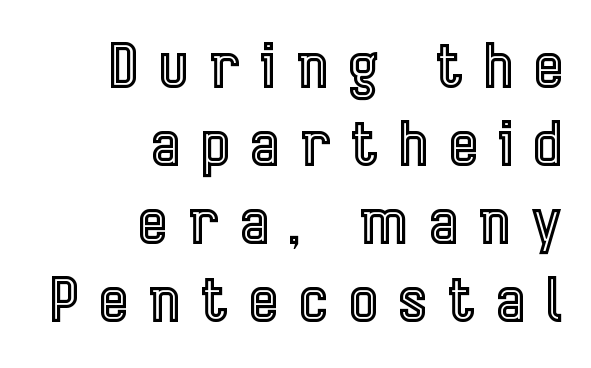
{"italic": "no", "width": "condensed", "x_height": "medium", "monospaced": "no", "underline": "no", "align": "right", "line_spacing": "normal", "line_spacing_ratio": 1.28, "letter_spacing": "wide", "letter_spacing_em": 0.35, "glyph_px": 61}
